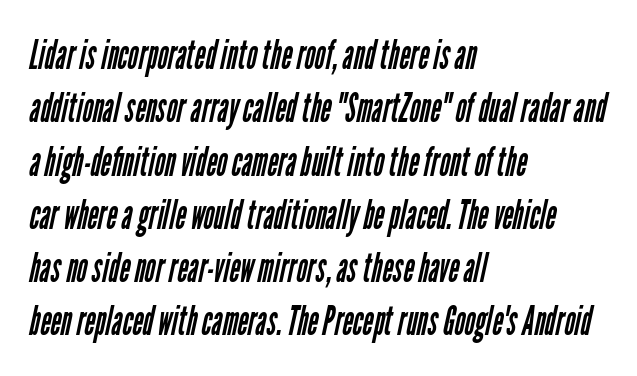
The image shows 41 px regular-weight, condensed sans-serif type; set left-aligned, normal line spacing (1.3x), normal letter spacing, not underlined; low stroke contrast and a medium x-height.
